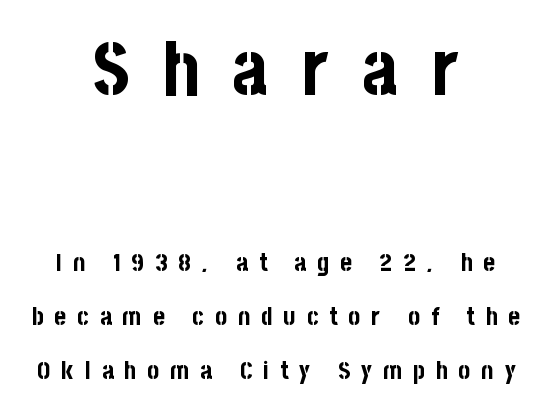
Q: Is the text bold? A: Yes.
Q: Is the text italic (slanted)? A: No, it is upright.
Q: Is the typeface a serif or a sans-serif typeface? A: Sans-serif.
Q: Is the text underlined? A: No.
Q: How is the paragraph aligned? A: Centered.
Q: Is the spacing between letters normal or unusually wide? A: Unusually wide.
Q: Is the spacing between lines tight, normal or loose? A: Loose.
Q: Which block of text is set in a larger size, the first (top) or the second (bottom)? A: The first (top) one.
Q: Width (condensed, normal, or wide)? A: Condensed.
Q: Stroke contrast? A: Low.
Q: x-height? A: Large.
Q: Monospaced? A: No.
